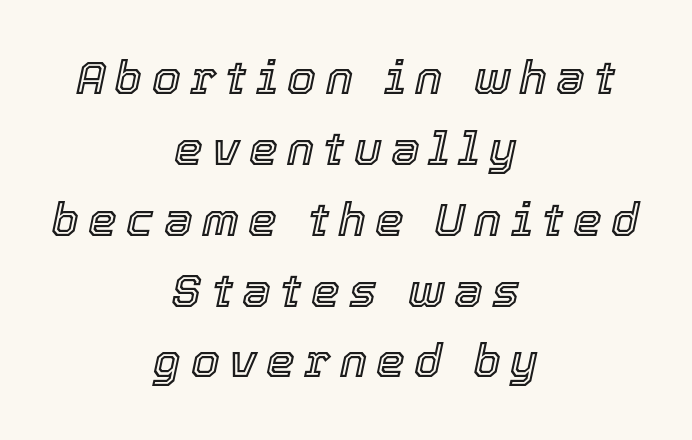
The image shows 46 px text type, italic (leaning right); set centered, normal line spacing (1.54x), unusually wide letter spacing (+0.2 em), not underlined; a medium x-height.
